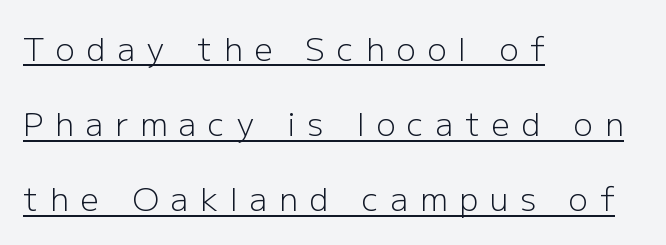
The image shows 32 px light sans-serif type, upright; set left-aligned, loose line spacing (2.35x), unusually wide letter spacing (+0.37 em), underlined; low stroke contrast and a medium x-height.
